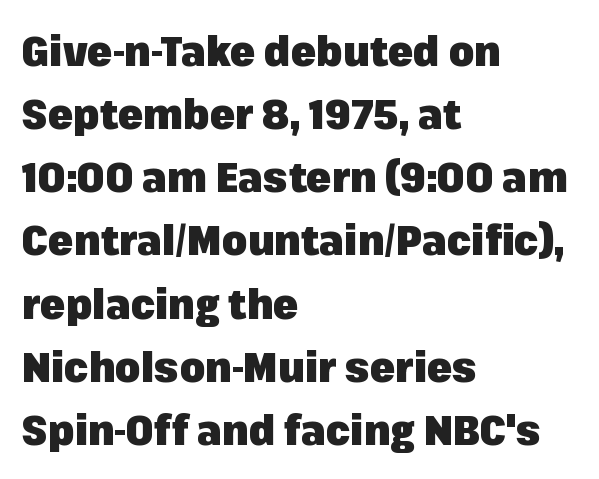
Q: Is the text bold? A: Yes.
Q: Is the text italic (slanted)? A: No, it is upright.
Q: Is the typeface a serif or a sans-serif typeface? A: Sans-serif.
Q: Is the text underlined? A: No.
Q: How is the paragraph aligned? A: Left-aligned.
Q: Is the spacing between letters normal or unusually wide? A: Normal.
Q: Is the spacing between lines tight, normal or loose? A: Normal.
Q: Width (condensed, normal, or wide)? A: Normal.
Q: Stroke contrast? A: Low.
Q: x-height? A: Medium.
Q: Monospaced? A: No.
